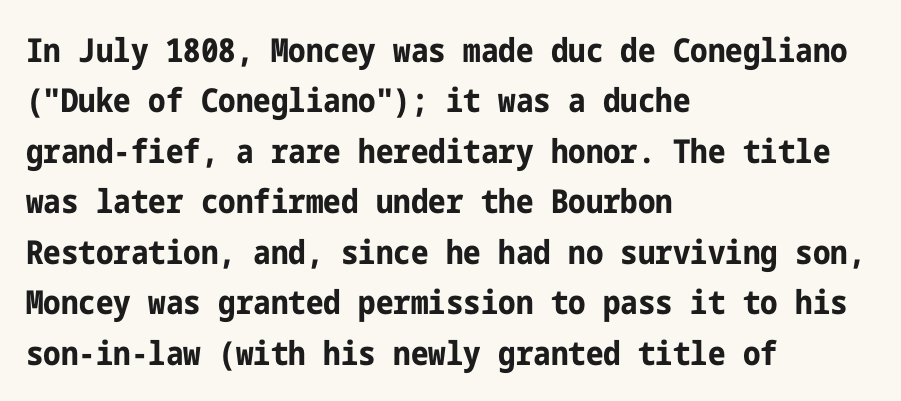
Q: Is the text bold? A: Yes.
Q: Is the text italic (slanted)? A: No, it is upright.
Q: Is the typeface a serif or a sans-serif typeface? A: Sans-serif.
Q: Is the text underlined? A: No.
Q: How is the paragraph aligned? A: Left-aligned.
Q: Is the spacing between letters normal or unusually wide? A: Normal.
Q: Is the spacing between lines tight, normal or loose? A: Normal.
Q: Width (condensed, normal, or wide)? A: Condensed.
Q: Stroke contrast? A: Low.
Q: x-height? A: Medium.
